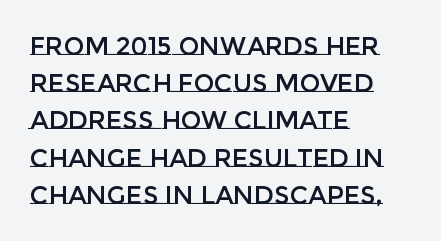
Q: Is the text italic (slanted)? A: No, it is upright.
Q: Is the text underlined? A: No.
Q: How is the paragraph aligned? A: Left-aligned.
Q: Is the spacing between letters normal or unusually wide? A: Normal.
Q: Is the spacing between lines tight, normal or loose? A: Normal.
